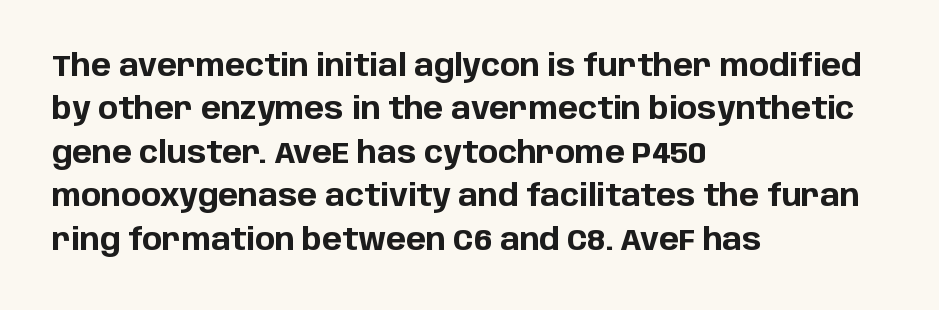
Q: Is the text bold? A: Yes.
Q: Is the text italic (slanted)? A: No, it is upright.
Q: Is the typeface a serif or a sans-serif typeface? A: Sans-serif.
Q: Is the text underlined? A: No.
Q: How is the paragraph aligned? A: Left-aligned.
Q: Is the spacing between letters normal or unusually wide? A: Normal.
Q: Is the spacing between lines tight, normal or loose? A: Normal.
Q: Width (condensed, normal, or wide)? A: Normal.
Q: Stroke contrast? A: Low.
Q: x-height? A: Large.
Q: Monospaced? A: No.
